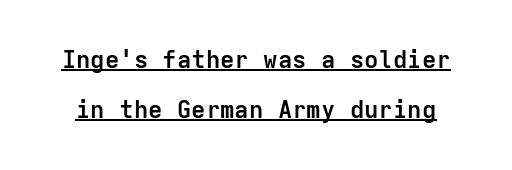
The image shows 24 px bold type, upright; set loose line spacing (2.1x), normal letter spacing, underlined.
